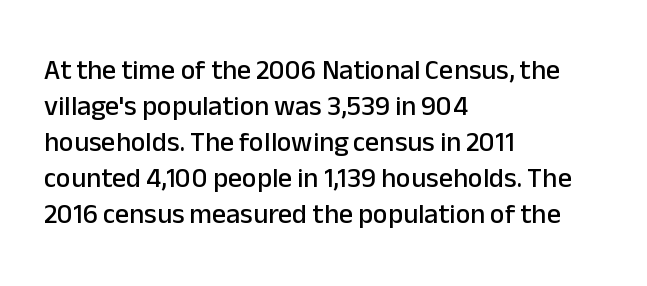
These lines sit exactly where default settings would place them. Plain, unruled lines of type. Compared with typical body copy, the letter spacing here is the same. You can tell from the bare stems that sans-serif type was used. Tall strokes in this sample are plumb rather than angled. If you drew a ruler down the left edge, every line would touch it.
